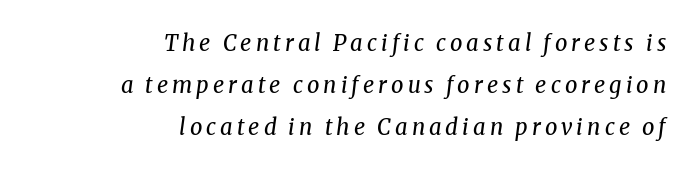
Weight: regular or lighter. Leading is clearly above the norm, producing a sparse column. In terms of posture, this sample is oblique. Teacher's note: observe the even right margin — that is flush-right alignment. The gap between lines stays unmarked.
